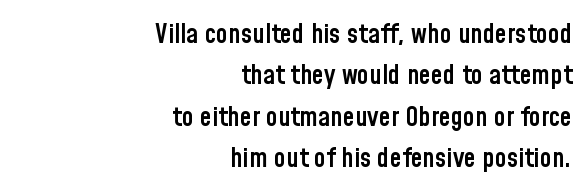
Q: Is the text bold? A: Semi-bold.
Q: Is the text italic (slanted)? A: No, it is upright.
Q: Is the text underlined? A: No.
Q: How is the paragraph aligned? A: Right-aligned.
Q: Is the spacing between letters normal or unusually wide? A: Normal.
Q: Is the spacing between lines tight, normal or loose? A: Normal.
